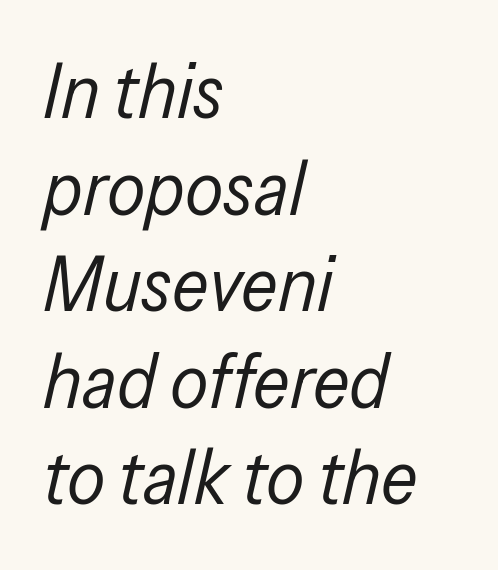
Regular leading. Is the letter spacing exaggerated? No — it looks like the ordinary default. The zone under the glyphs is completely vacant. The weight tops out at a normal text grade. The lines are quadded left.
